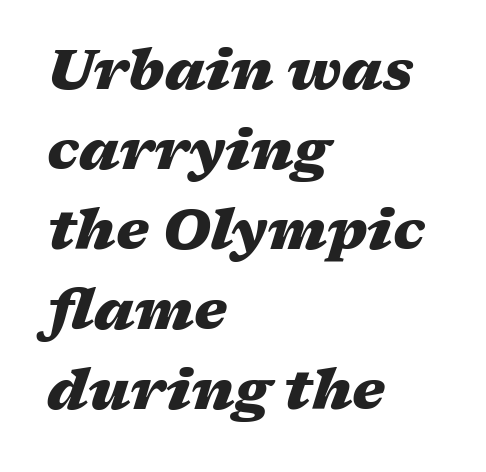
{"italic": "yes", "lean": "right", "slant_degrees": 17, "bold": "yes", "weight": "heavy", "width": "wide", "stroke_contrast": "medium", "x_height": "medium", "monospaced": "no", "underline": "no", "align": "left", "line_spacing": "normal", "line_spacing_ratio": 1.43, "letter_spacing": "normal", "letter_spacing_em": 0.0, "glyph_px": 56}
